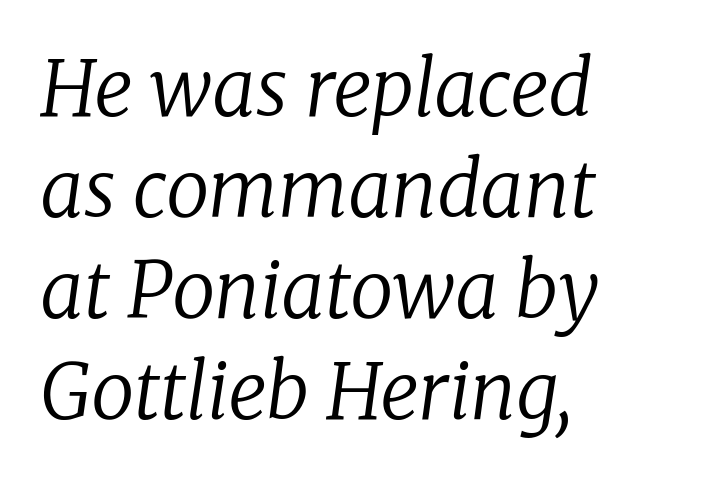
Q: Is the text bold? A: No.
Q: Is the text italic (slanted)? A: Yes, it leans right by about 8 degrees.
Q: Is the typeface a serif or a sans-serif typeface? A: Serif.
Q: Is the text underlined? A: No.
Q: How is the paragraph aligned? A: Left-aligned.
Q: Is the spacing between letters normal or unusually wide? A: Normal.
Q: Is the spacing between lines tight, normal or loose? A: Normal.
Q: Width (condensed, normal, or wide)? A: Normal.
Q: Stroke contrast? A: Low.
Q: x-height? A: Medium.
Q: Monospaced? A: No.
